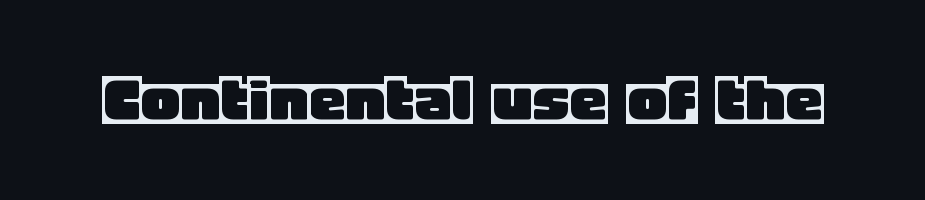
Q: Is the text italic (slanted)? A: No, it is upright.
Q: Is the text underlined? A: No.
Q: Is the spacing between letters normal or unusually wide? A: Normal.
Q: Width (condensed, normal, or wide)? A: Normal.
Q: x-height? A: Large.
Q: Monospaced? A: No.
